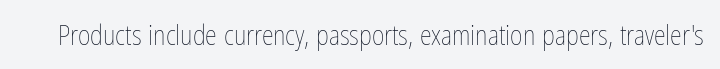
Q: Is the text bold? A: No.
Q: Is the text italic (slanted)? A: No, it is upright.
Q: Is the text underlined? A: No.
Q: Is the spacing between letters normal or unusually wide? A: Normal.
